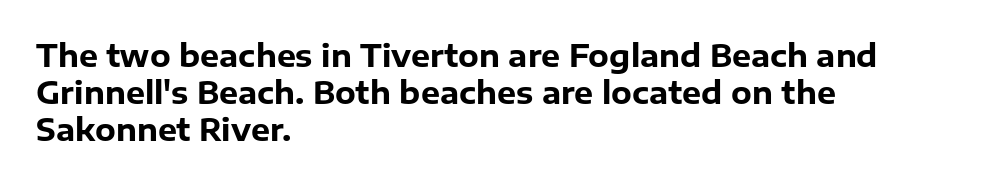
The image shows 30 px heavy sans-serif type, upright; set left-aligned, line spacing 1.23x, normal letter spacing, not underlined; low stroke contrast and a medium x-height.
